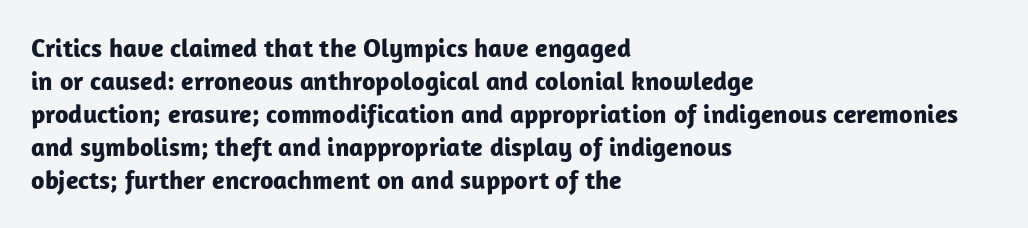
Q: Is the text bold? A: Yes.
Q: Is the text italic (slanted)? A: No, it is upright.
Q: Is the text underlined? A: No.
Q: How is the paragraph aligned? A: Left-aligned.
Q: Is the spacing between letters normal or unusually wide? A: Normal.
Q: Is the spacing between lines tight, normal or loose? A: Normal.
